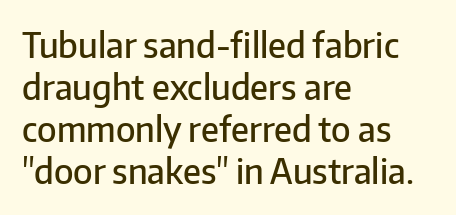
The image shows 34 px semibold sans-serif type, upright; set left-aligned, line spacing 1.24x, normal letter spacing, not underlined; low stroke contrast and a medium x-height.
